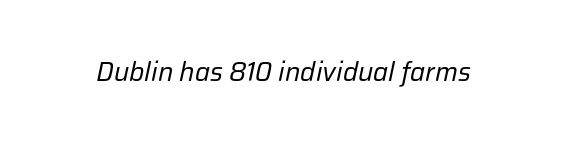
Q: Is the text bold? A: No.
Q: Is the text italic (slanted)? A: Yes, it leans right by about 12 degrees.
Q: Is the text underlined? A: No.
Q: Is the spacing between letters normal or unusually wide? A: Normal.
